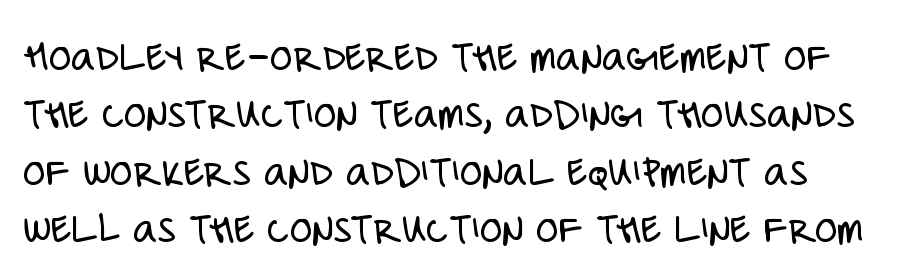
The image shows 46 px light, condensed sans-serif type, upright; set normal line spacing (1.25x), normal letter spacing, not underlined; low stroke contrast and a large x-height.
